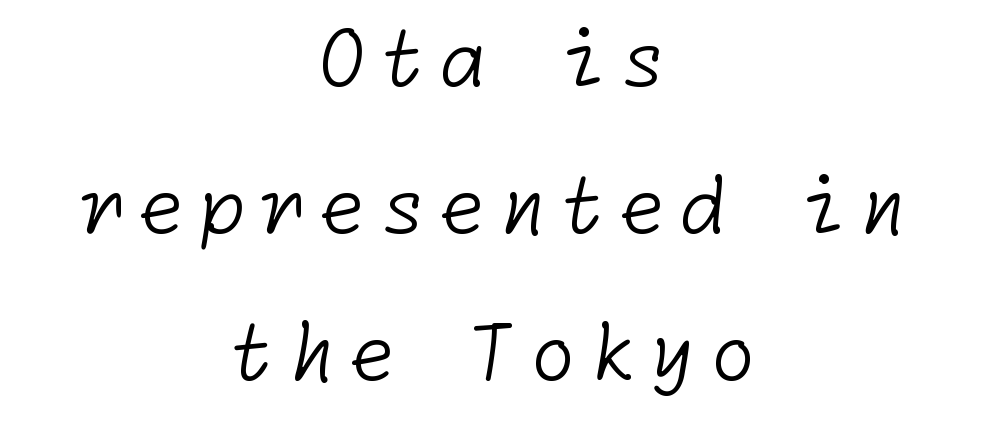
In CSS terms this would be text-align: center. Regarding leading, the lines here are spaced well apart. Underline: absent. The face looks like a standard text weight, possibly lighter.
